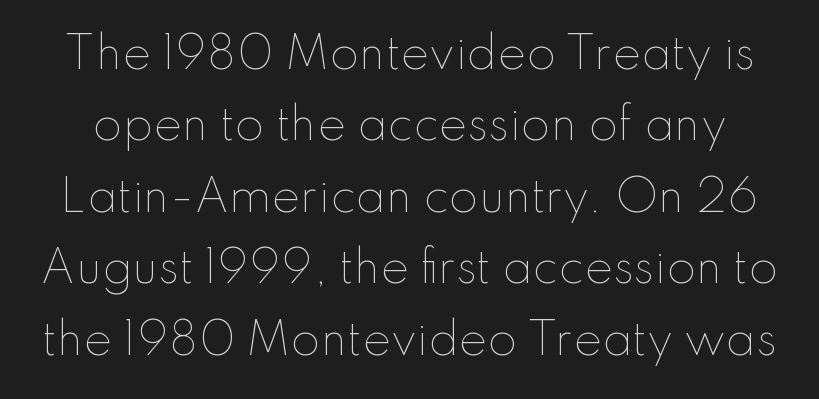
{"italic": "no", "bold": "no", "weight": "thin", "width": "normal", "stroke_contrast": "low", "x_height": "small", "monospaced": "no", "underline": "no", "line_spacing": "normal", "line_spacing_ratio": 1.66, "letter_spacing": "normal", "letter_spacing_em": 0.0, "glyph_px": 43}
